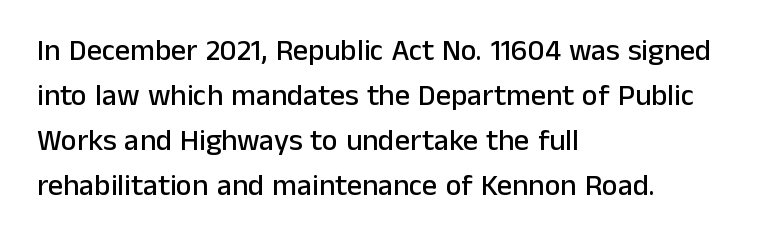
Q: Is the text italic (slanted)? A: No, it is upright.
Q: Is the typeface a serif or a sans-serif typeface? A: Sans-serif.
Q: Is the text underlined? A: No.
Q: How is the paragraph aligned? A: Left-aligned.
Q: Is the spacing between letters normal or unusually wide? A: Normal.
Q: Is the spacing between lines tight, normal or loose? A: Normal.
Q: Width (condensed, normal, or wide)? A: Normal.
Q: Stroke contrast? A: Low.
Q: x-height? A: Medium.
Q: Monospaced? A: No.
